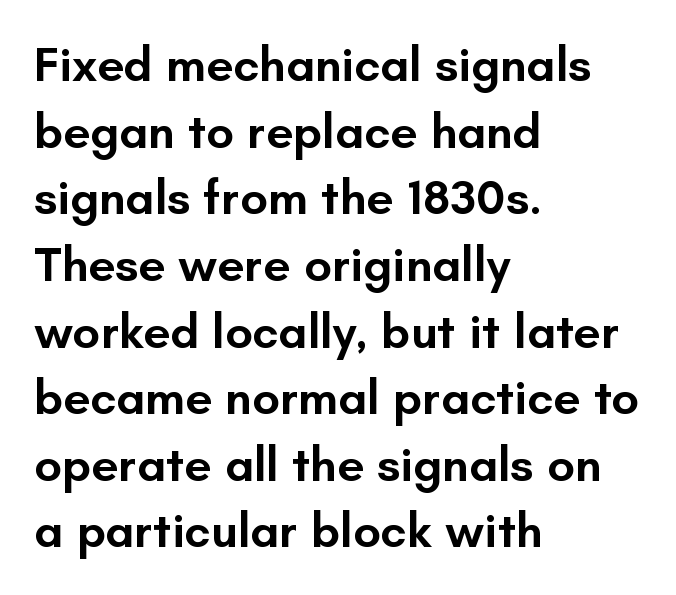
The face used here is proportionally spaced, like ordinary book or web type. Semibold letterforms, between regular and bold. A bare baseline throughout the passage. How are the letters spaced? Ordinarily, with no added tracking.
